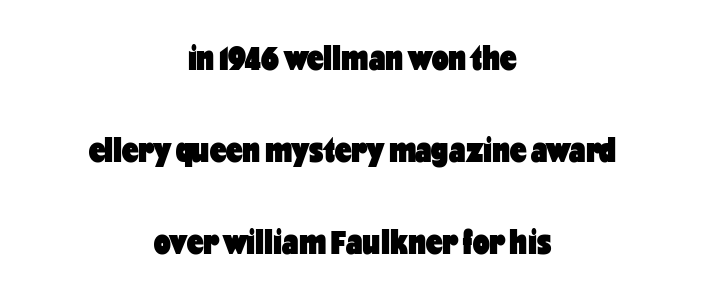
{"serif": "no", "italic": "no", "bold": "yes", "weight": "heavy", "width": "condensed", "stroke_contrast": "low", "x_height": "medium", "monospaced": "no", "underline": "no", "align": "center", "line_spacing": "loose", "line_spacing_ratio": 2.48, "letter_spacing": "normal", "letter_spacing_em": 0.0, "glyph_px": 37}
